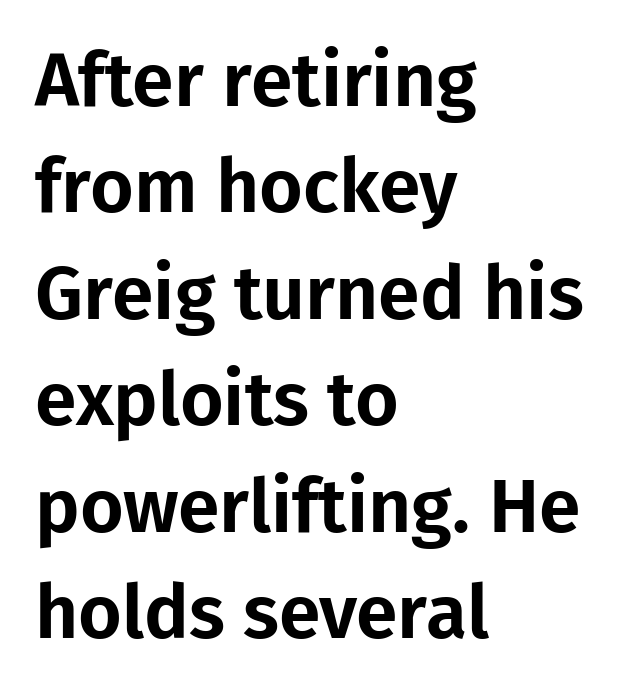
The image shows 75 px sans-serif type, upright; set left-aligned, normal line spacing (1.42x), normal letter spacing, not underlined; low stroke contrast and a medium x-height.
